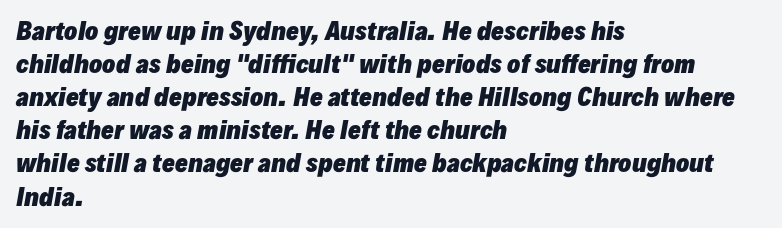
{"italic": "yes", "lean": "right", "slant_degrees": 10, "bold": "yes", "underline": "no", "align": "left", "line_spacing": "normal", "line_spacing_ratio": 1.38, "letter_spacing": "normal", "letter_spacing_em": 0.0, "glyph_px": 24}
